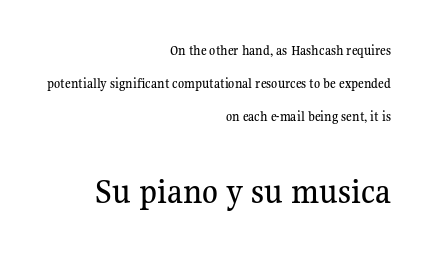
{"serif": "yes", "italic": "no", "width": "normal", "stroke_contrast": "medium", "x_height": "medium", "monospaced": "no", "underline": "no", "align": "right", "line_spacing": "loose", "line_spacing_ratio": 2.36, "letter_spacing": "normal", "letter_spacing_em": 0.0, "larger_block": "second", "size_ratio": 2.57, "glyph_px": 36}
